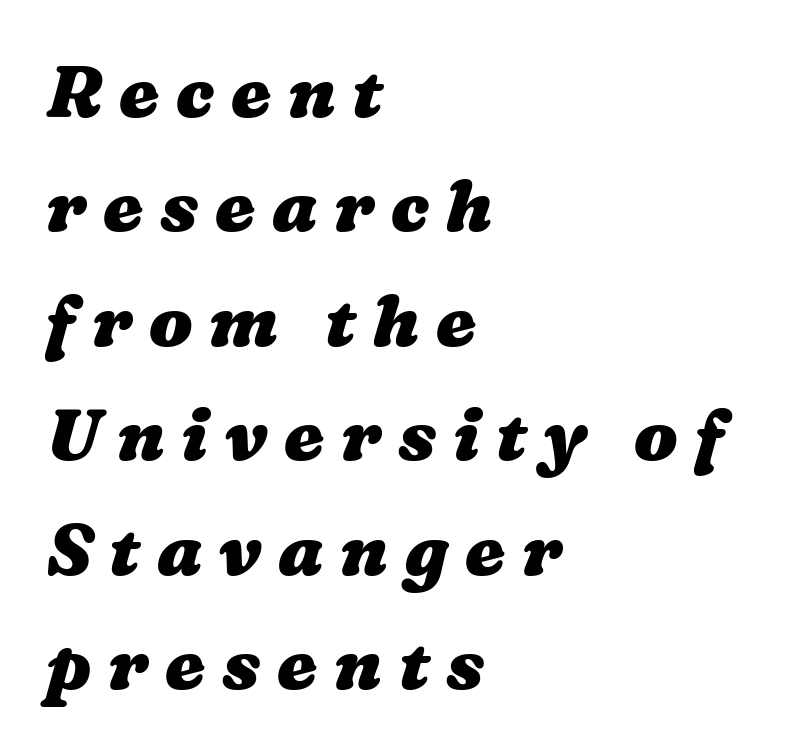
Is this a fixed-width face? No — the glyphs have proportional, varying widths. The glyphs have the mass of a bold cut. Regarding leading, the lines here are spaced in the standard way. The passage is arranged the way most books set body copy — flush left. Tracking here is generous; glyphs stand well apart from one another.
